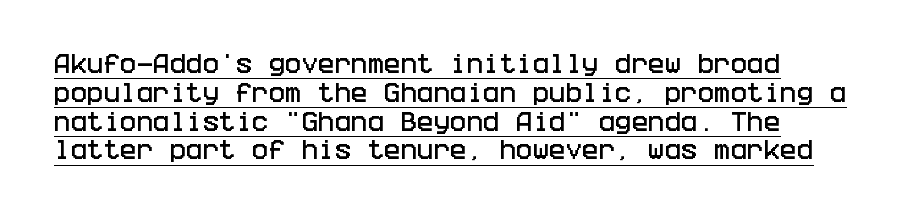
The specimen includes a rule beneath the text block's lines. The rendering keeps characters at their native spacing. Honestly, the row spacing looks completely unremarkable. Is there any slant? The stems are plumb.
